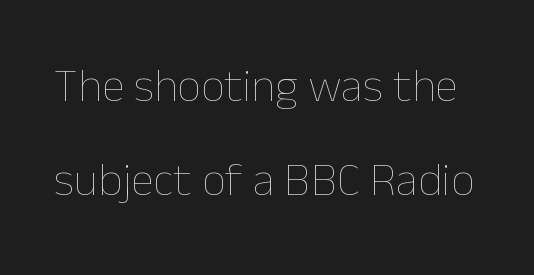
Q: Is the text bold? A: No.
Q: Is the text italic (slanted)? A: No, it is upright.
Q: Is the text underlined? A: No.
Q: Is the spacing between letters normal or unusually wide? A: Normal.
Q: Is the spacing between lines tight, normal or loose? A: Loose.
Q: Width (condensed, normal, or wide)? A: Normal.
Q: Stroke contrast? A: Low.
Q: x-height? A: Medium.
Q: Monospaced? A: No.
